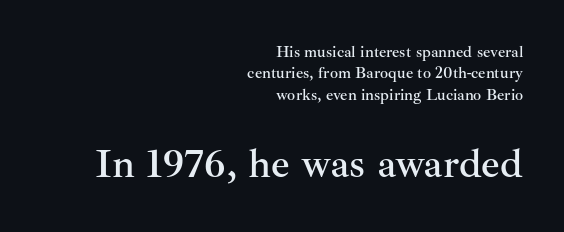
{"serif": "yes", "italic": "no", "width": "normal", "stroke_contrast": "medium", "x_height": "small", "monospaced": "no", "underline": "no", "align": "right", "line_spacing": "normal", "line_spacing_ratio": 1.34, "letter_spacing": "normal", "letter_spacing_em": 0.0, "larger_block": "second", "size_ratio": 2.56, "glyph_px": 41}
